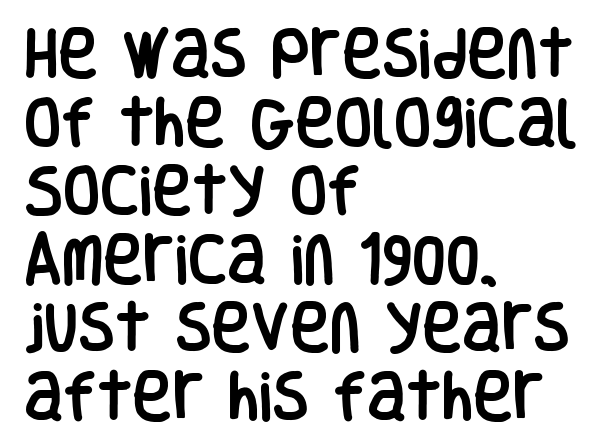
The image shows 54 px condensed sans-serif type, upright; set left-aligned, normal line spacing (1.27x), normal letter spacing, not underlined; low stroke contrast and a large x-height.
